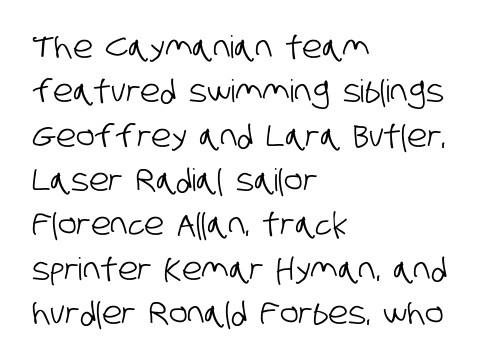
Decoration check: the copy has no underline. Students, note that the glyphs here touch the page at normal intervals. The line-height multiplier appears to be the usual default. A sans-serif font was chosen for this passage. This sample has the flowing, uneven cadence of proportional lettering.
